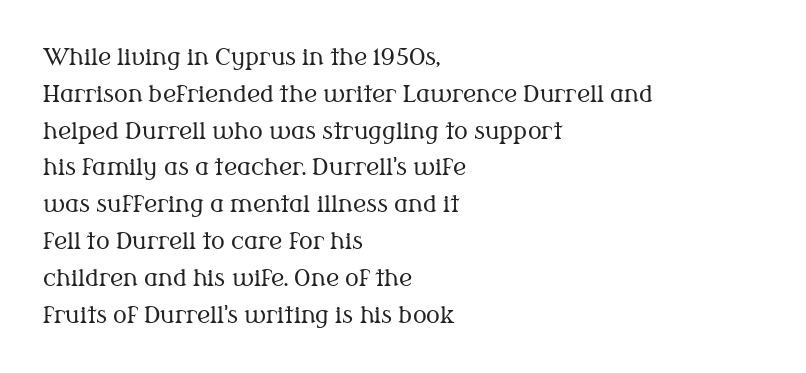
{"italic": "no", "bold": "no", "underline": "no", "align": "left", "line_spacing": "normal", "line_spacing_ratio": 1.6, "letter_spacing": "normal", "letter_spacing_em": 0.0, "glyph_px": 23}
